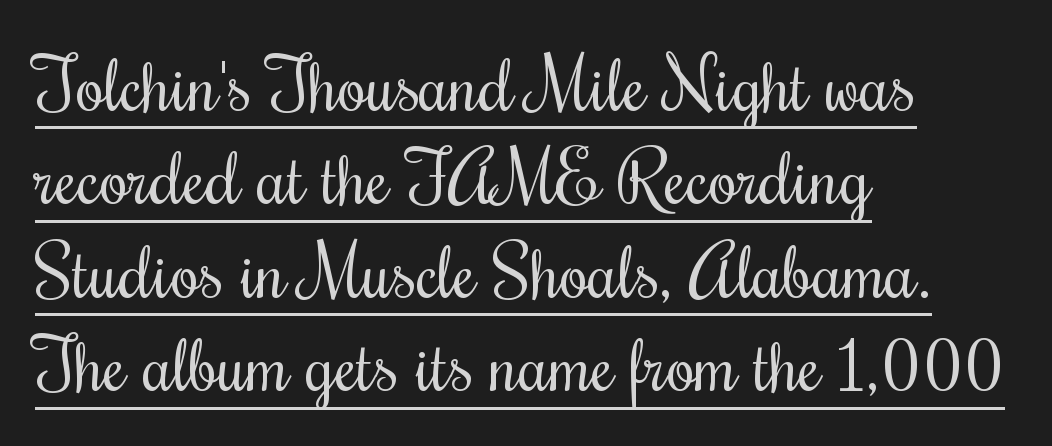
The image shows 73 px regular-weight, condensed serif type; set left-aligned, normal line spacing (1.28x), normal letter spacing, underlined; medium stroke contrast and a small x-height.
